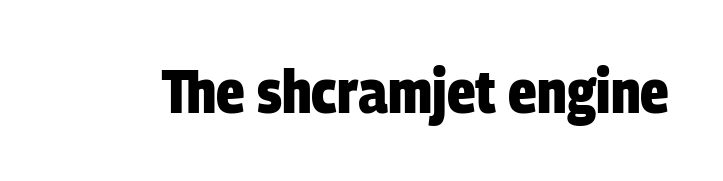
The space beneath each line is pristine and unruled. In terms of letterspacing, this is plain default setting. The face used here is proportionally spaced, like ordinary book or web type. The passage shown is emphatically bold.
